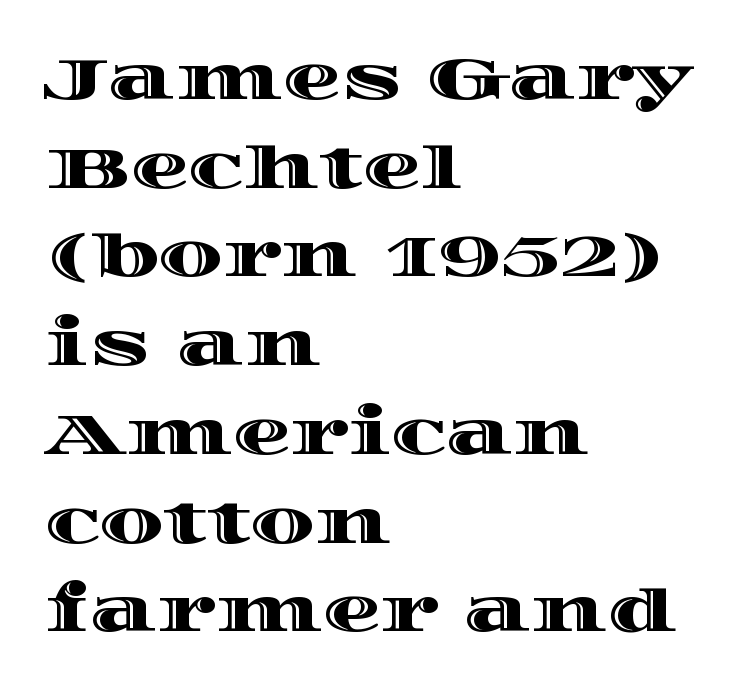
The image shows 58 px wide type, upright; set left-aligned, normal line spacing (1.53x), normal letter spacing, not underlined; a large x-height.
